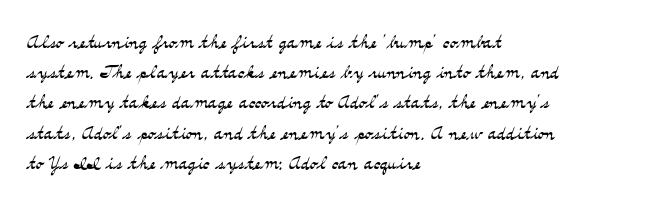
The rendering keeps characters at their native spacing. Caption: face not bold, strokes unweighted. The string is rendered with underlining switched off. Horizontal alignment here is leftward, the default for most running prose.
